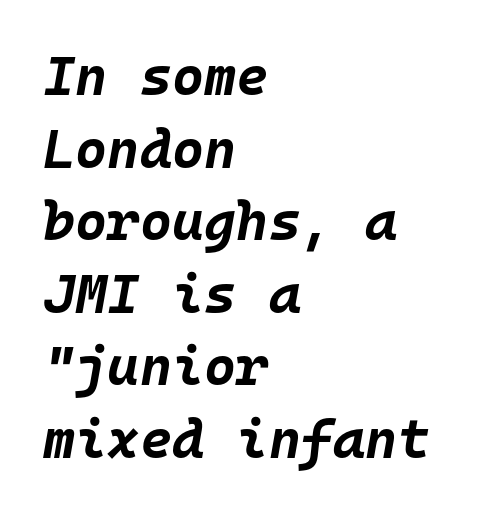
Q: Is the text bold? A: Yes.
Q: Is the text italic (slanted)? A: Yes, it leans right by about 10 degrees.
Q: Is the text underlined? A: No.
Q: How is the paragraph aligned? A: Left-aligned.
Q: Is the spacing between letters normal or unusually wide? A: Normal.
Q: Is the spacing between lines tight, normal or loose? A: Normal.
Q: Width (condensed, normal, or wide)? A: Normal.
Q: Stroke contrast? A: Low.
Q: x-height? A: Large.
Q: Monospaced? A: Yes.
